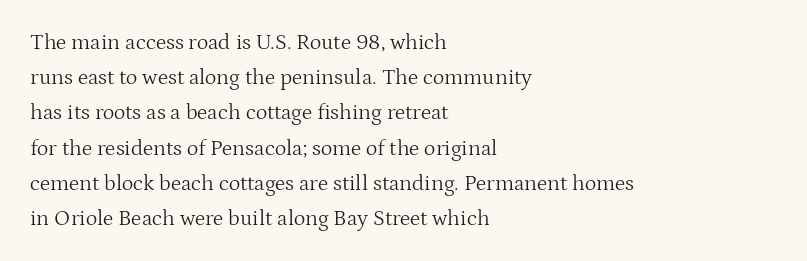
The image shows 22 px text type, upright; set left-aligned, normal line spacing (1.6x), normal letter spacing, not underlined.
